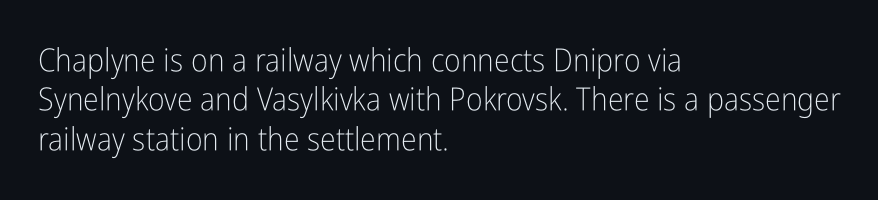
Q: Is the text bold? A: No.
Q: Is the text italic (slanted)? A: No, it is upright.
Q: Is the typeface a serif or a sans-serif typeface? A: Sans-serif.
Q: Is the text underlined? A: No.
Q: How is the paragraph aligned? A: Left-aligned.
Q: Is the spacing between letters normal or unusually wide? A: Normal.
Q: Width (condensed, normal, or wide)? A: Condensed.
Q: Stroke contrast? A: Low.
Q: x-height? A: Medium.
Q: Monospaced? A: No.
